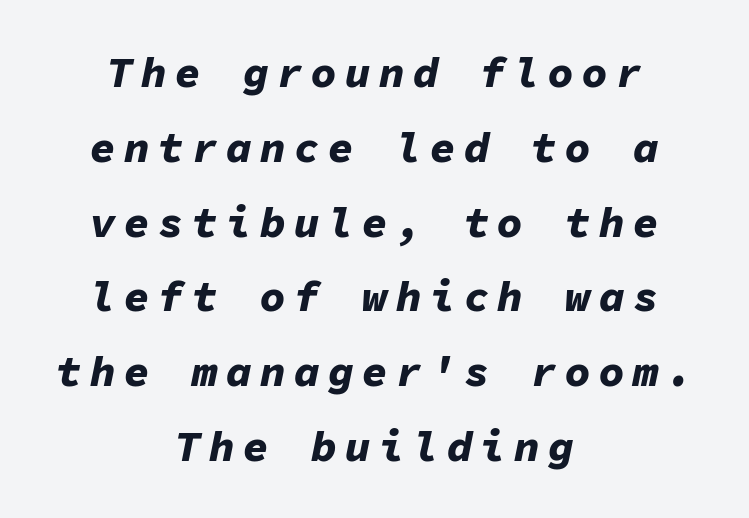
Q: Is the text bold? A: Yes.
Q: Is the text italic (slanted)? A: Yes, it leans right by about 11 degrees.
Q: Is the text underlined? A: No.
Q: How is the paragraph aligned? A: Centered.
Q: Width (condensed, normal, or wide)? A: Normal.
Q: Stroke contrast? A: Low.
Q: x-height? A: Medium.
Q: Monospaced? A: Yes.
